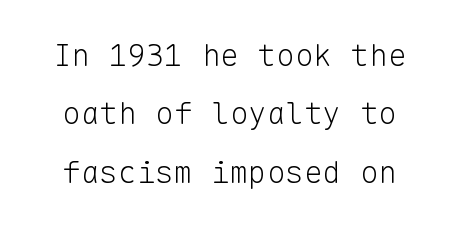
The axis of the letterforms is exactly vertical. The weight would be labelled regular, book, light, or lighter still. This rendering features lettering with no underline. Compared with typical body copy, the letter spacing here is the same. Serif or sans? Sans — the stroke terminals are bare.
